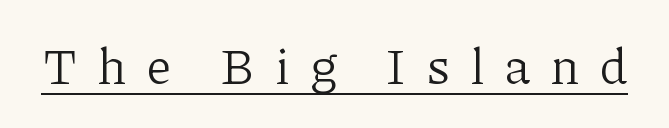
Q: Is the text bold? A: No.
Q: Is the text italic (slanted)? A: No, it is upright.
Q: Is the typeface a serif or a sans-serif typeface? A: Serif.
Q: Is the text underlined? A: Yes.
Q: Is the spacing between letters normal or unusually wide? A: Unusually wide.
Q: Width (condensed, normal, or wide)? A: Normal.
Q: Stroke contrast? A: Low.
Q: x-height? A: Medium.
Q: Monospaced? A: No.
